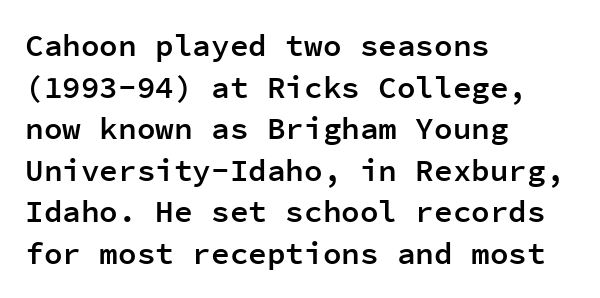
The image shows 31 px semibold sans-serif type, upright, monospaced; set left-aligned, normal line spacing (1.34x), normal letter spacing, not underlined; low stroke contrast and a medium x-height.
